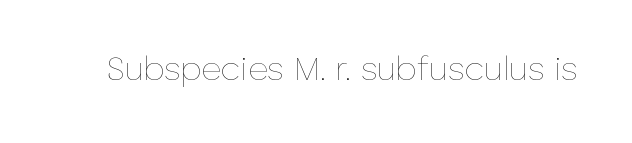
{"italic": "no", "bold": "no", "weight": "thin", "width": "normal", "stroke_contrast": "low", "x_height": "medium", "monospaced": "no", "underline": "no", "letter_spacing": "normal", "letter_spacing_em": 0.0, "glyph_px": 34}
